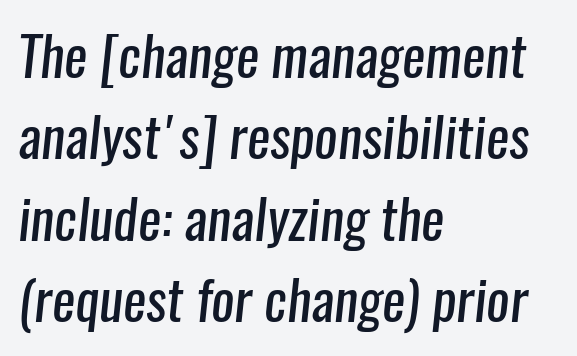
Q: Is the text bold? A: No.
Q: Is the typeface a serif or a sans-serif typeface? A: Sans-serif.
Q: Is the text underlined? A: No.
Q: How is the paragraph aligned? A: Left-aligned.
Q: Is the spacing between letters normal or unusually wide? A: Normal.
Q: Is the spacing between lines tight, normal or loose? A: Normal.
Q: Width (condensed, normal, or wide)? A: Condensed.
Q: Stroke contrast? A: Low.
Q: x-height? A: Medium.
Q: Monospaced? A: No.
